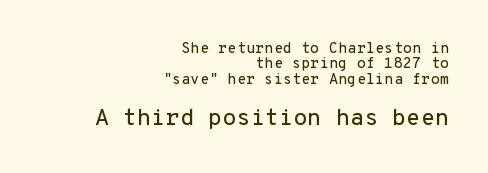
Q: Is the text italic (slanted)? A: No, it is upright.
Q: Is the text underlined? A: No.
Q: How is the paragraph aligned? A: Right-aligned.
Q: Is the spacing between letters normal or unusually wide? A: Normal.
Q: Is the spacing between lines tight, normal or loose? A: Tight.
Q: Which block of text is set in a larger size, the first (top) or the second (bottom)? A: The second (bottom) one.
